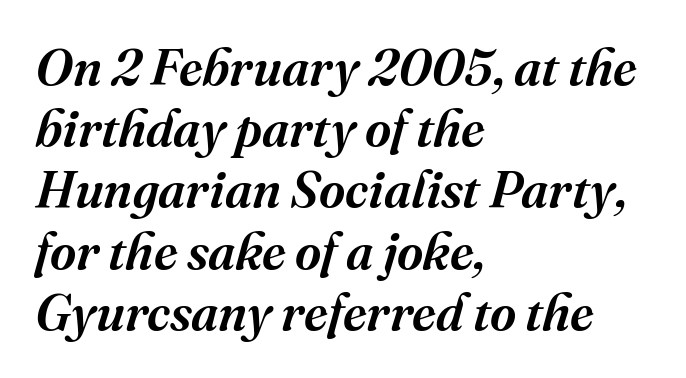
{"serif": "yes", "italic": "yes", "lean": "right", "slant_degrees": 16, "width": "normal", "stroke_contrast": "medium", "x_height": "medium", "monospaced": "no", "underline": "no", "align": "left", "line_spacing_ratio": 1.2, "letter_spacing": "normal", "letter_spacing_em": 0.0, "glyph_px": 51}
